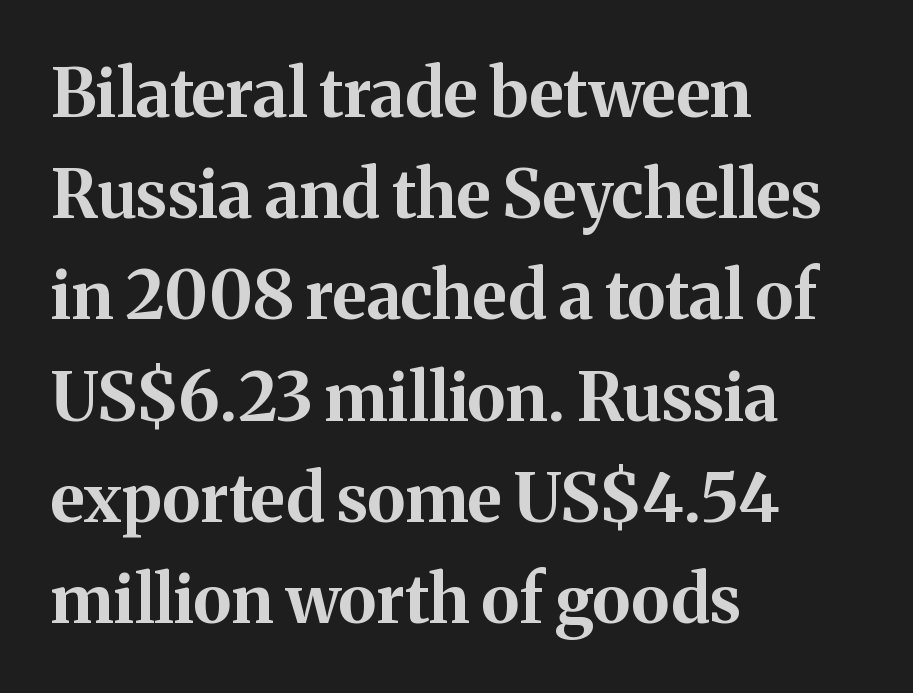
The image shows 67 px bold serif type, upright; set left-aligned, normal line spacing (1.51x), normal letter spacing, not underlined; medium stroke contrast and a medium x-height.
